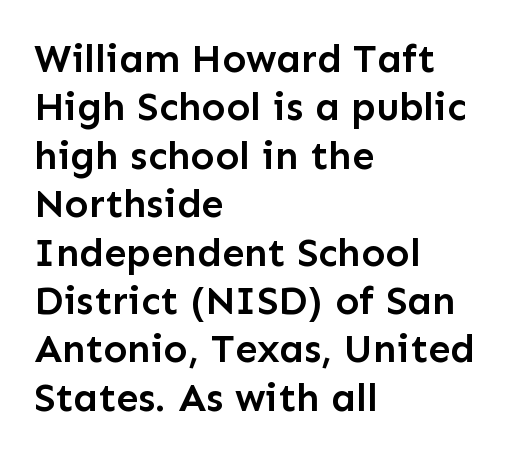
{"serif": "no", "italic": "no", "bold": "semi", "weight": "semibold", "width": "normal", "stroke_contrast": "low", "x_height": "medium", "monospaced": "no", "underline": "no", "align": "left", "line_spacing_ratio": 1.21, "letter_spacing": "normal", "letter_spacing_em": 0.0, "glyph_px": 40}
